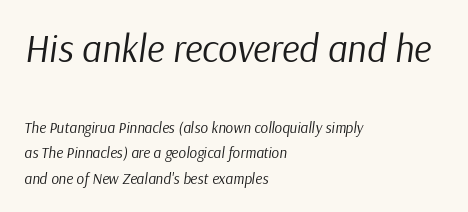
Q: Is the text bold? A: No.
Q: Is the text italic (slanted)? A: Yes, it leans right by about 9 degrees.
Q: Is the text underlined? A: No.
Q: How is the paragraph aligned? A: Left-aligned.
Q: Is the spacing between letters normal or unusually wide? A: Normal.
Q: Is the spacing between lines tight, normal or loose? A: Normal.
Q: Which block of text is set in a larger size, the first (top) or the second (bottom)? A: The first (top) one.
Q: Width (condensed, normal, or wide)? A: Normal.
Q: Stroke contrast? A: Low.
Q: x-height? A: Medium.
Q: Monospaced? A: No.
